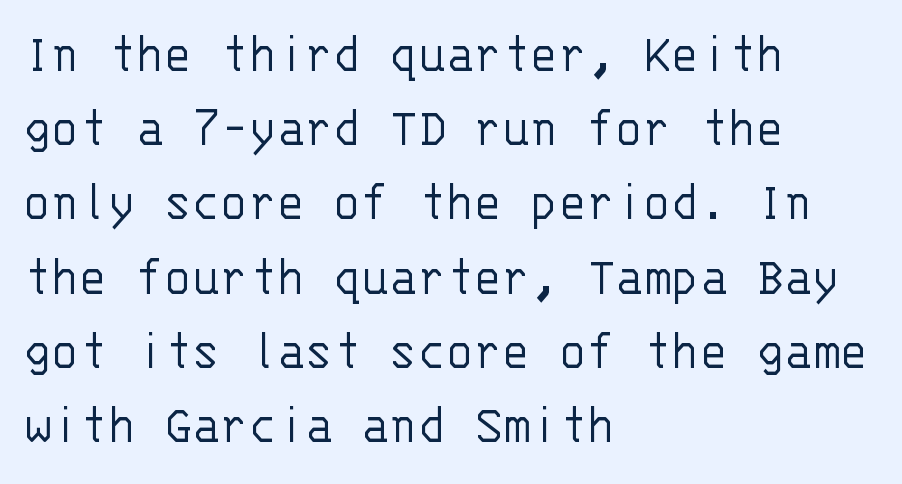
Q: Is the text bold? A: No.
Q: Is the text italic (slanted)? A: No, it is upright.
Q: Is the typeface a serif or a sans-serif typeface? A: Sans-serif.
Q: Is the text underlined? A: No.
Q: How is the paragraph aligned? A: Left-aligned.
Q: Is the spacing between letters normal or unusually wide? A: Normal.
Q: Is the spacing between lines tight, normal or loose? A: Normal.
Q: Width (condensed, normal, or wide)? A: Normal.
Q: Stroke contrast? A: Low.
Q: x-height? A: Large.
Q: Monospaced? A: Yes.
